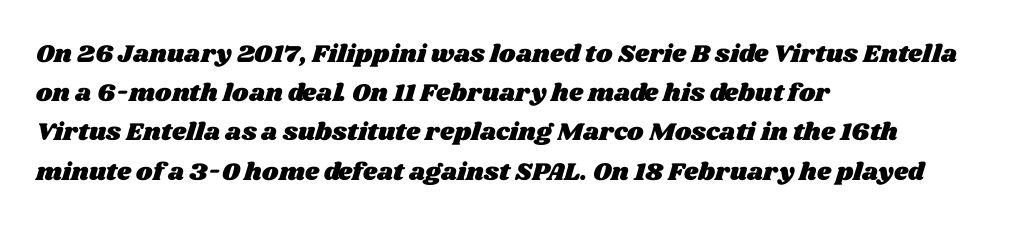
Q: Is the text underlined? A: No.
Q: How is the paragraph aligned? A: Left-aligned.
Q: Is the spacing between letters normal or unusually wide? A: Normal.
Q: Is the spacing between lines tight, normal or loose? A: Normal.
